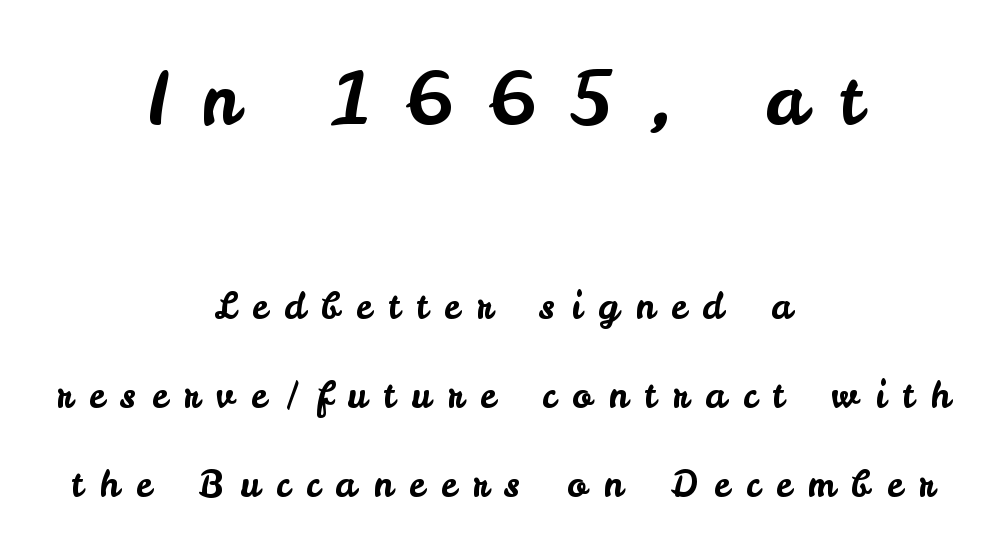
{"serif": "no", "width": "normal", "stroke_contrast": "low", "x_height": "small", "monospaced": "no", "underline": "no", "align": "center", "line_spacing": "loose", "line_spacing_ratio": 2.46, "letter_spacing": "wide", "letter_spacing_em": 0.46, "larger_block": "first", "size_ratio": 1.97, "glyph_px": 71}
